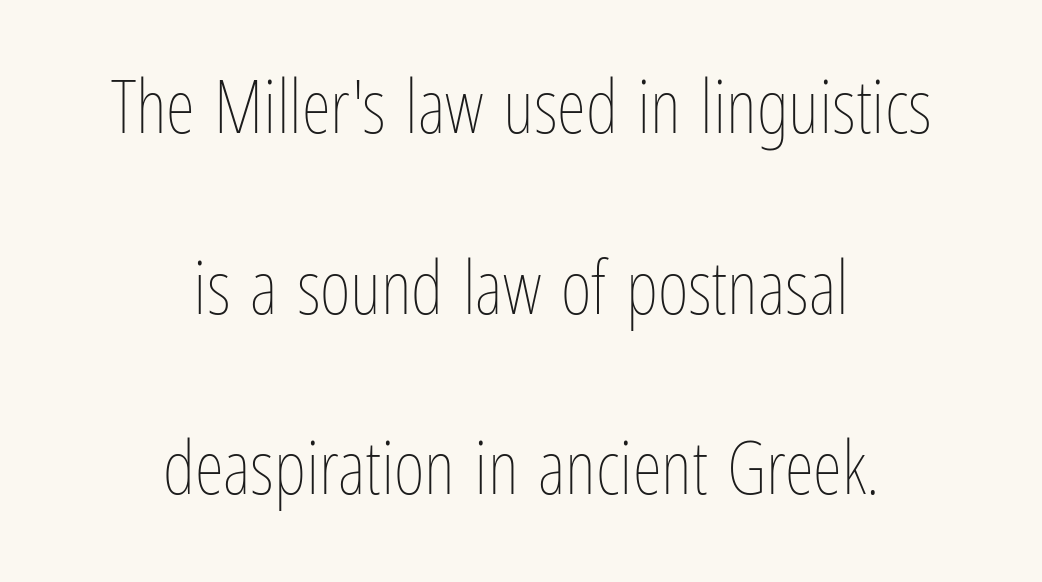
The image shows 75 px thin, condensed type, upright; set centered, loose line spacing (2.41x), normal letter spacing, not underlined; low stroke contrast and a medium x-height.
